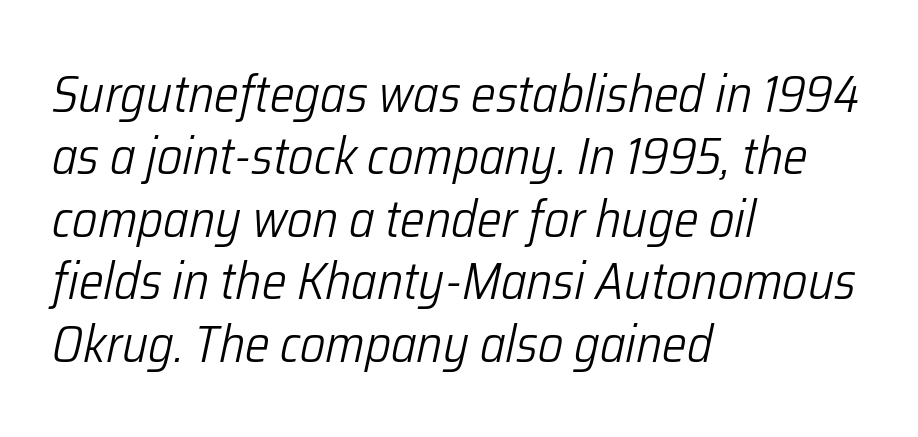
The image shows 52 px light, condensed type, italic (leaning right); set left-aligned, line spacing 1.2x, normal letter spacing, not underlined; low stroke contrast and a medium x-height.
